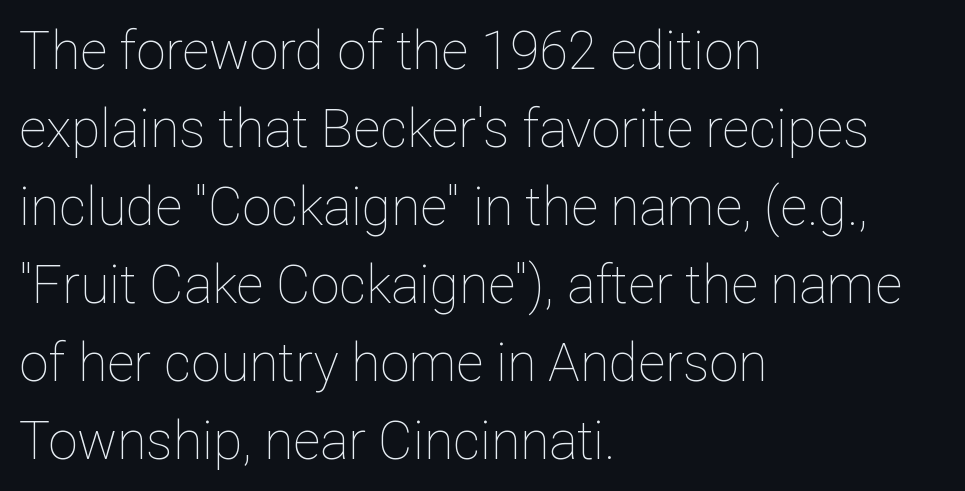
{"italic": "no", "bold": "no", "weight": "thin", "width": "normal", "stroke_contrast": "low", "x_height": "medium", "monospaced": "no", "underline": "no", "align": "left", "line_spacing": "normal", "line_spacing_ratio": 1.47, "letter_spacing": "normal", "letter_spacing_em": 0.0, "glyph_px": 53}
